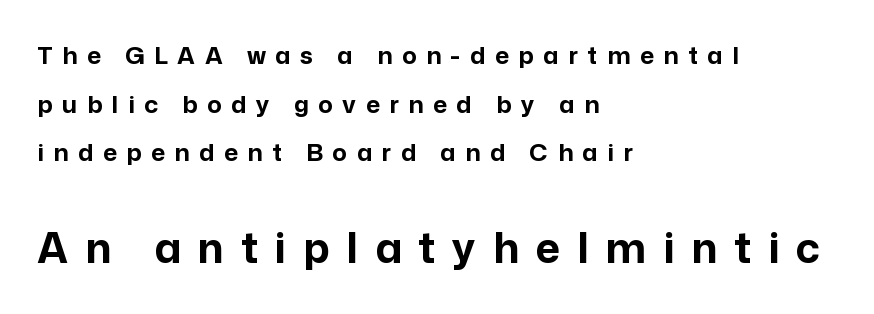
The image shows 42 px bold sans-serif type, upright; set left-aligned, loose line spacing (2.03x), unusually wide letter spacing (+0.4 em), not underlined; the second (bottom) block is 1.75x larger; low stroke contrast and a medium x-height.
